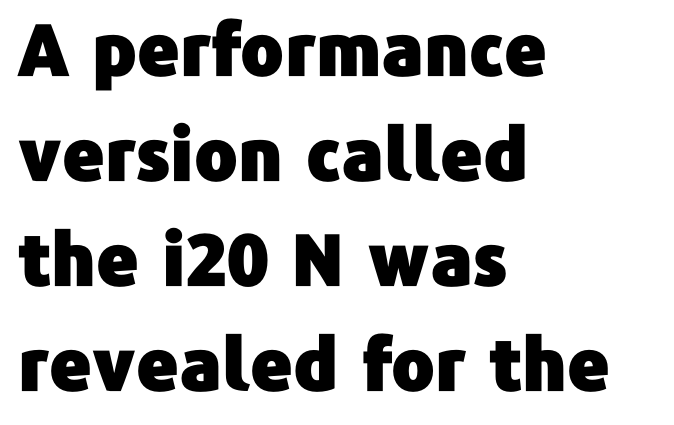
Q: Is the text italic (slanted)? A: No, it is upright.
Q: Is the typeface a serif or a sans-serif typeface? A: Sans-serif.
Q: Is the text underlined? A: No.
Q: How is the paragraph aligned? A: Left-aligned.
Q: Is the spacing between letters normal or unusually wide? A: Normal.
Q: Is the spacing between lines tight, normal or loose? A: Normal.
Q: Width (condensed, normal, or wide)? A: Normal.
Q: Stroke contrast? A: Low.
Q: x-height? A: Medium.
Q: Monospaced? A: No.
